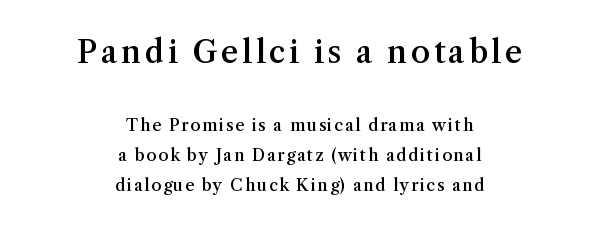
Character widths vary here, with narrow letters taking less room than wide ones. Which chunk is bigger? The first one — the top block dwarfs the bottom. Horizontally, the lines are justified to the midpoint only. Examine the stroke ends and you'll spot serifs. No italicization has been applied; the sample stays upright. The strokes are fattened partway — semibold, not bold.
